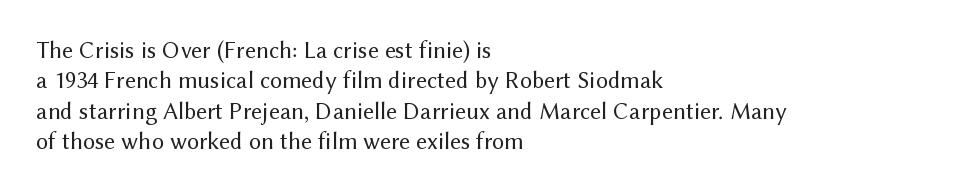
Q: Is the text bold? A: No.
Q: Is the text italic (slanted)? A: No, it is upright.
Q: Is the text underlined? A: No.
Q: How is the paragraph aligned? A: Left-aligned.
Q: Is the spacing between letters normal or unusually wide? A: Normal.
Q: Is the spacing between lines tight, normal or loose? A: Normal.
